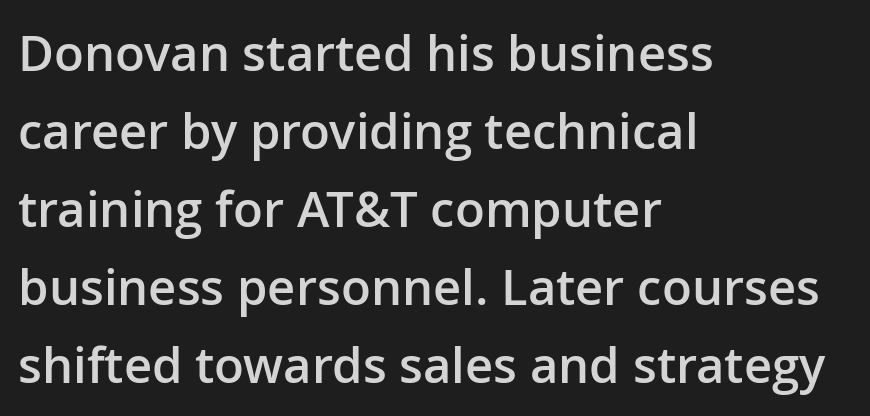
Q: Is the text bold? A: Semi-bold.
Q: Is the text italic (slanted)? A: No, it is upright.
Q: Is the typeface a serif or a sans-serif typeface? A: Sans-serif.
Q: Is the text underlined? A: No.
Q: How is the paragraph aligned? A: Left-aligned.
Q: Is the spacing between letters normal or unusually wide? A: Normal.
Q: Is the spacing between lines tight, normal or loose? A: Normal.
Q: Width (condensed, normal, or wide)? A: Normal.
Q: Stroke contrast? A: Low.
Q: x-height? A: Medium.
Q: Monospaced? A: No.
